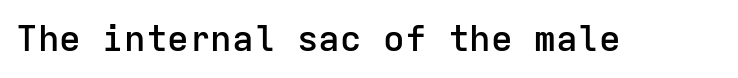
{"serif": "no", "italic": "no", "bold": "semi", "weight": "semibold", "width": "normal", "stroke_contrast": "low", "x_height": "medium", "monospaced": "yes", "underline": "no", "letter_spacing": "normal", "letter_spacing_em": 0.0, "glyph_px": 36}
